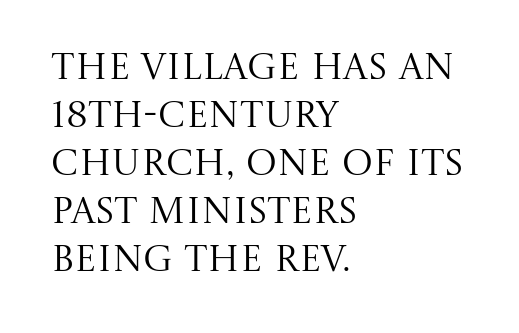
The rows are spaced the way most documents space them. Posture: upright roman. Look at the tracking — it's just the regular setting, nothing added. The specimen omits any rule beneath the text block's lines. The cut favours lightness, reaching ordinary text weight at its darkest.
